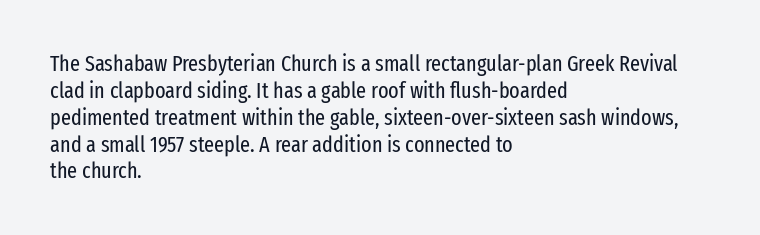
{"italic": "no", "bold": "no", "underline": "no", "align": "left", "line_spacing_ratio": 1.22, "letter_spacing": "normal", "letter_spacing_em": 0.0, "glyph_px": 22}
